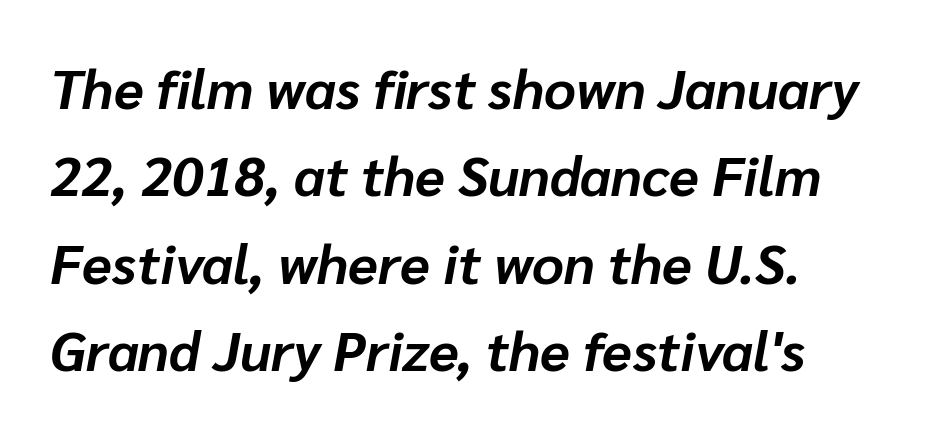
{"italic": "yes", "lean": "right", "slant_degrees": 10, "bold": "yes", "weight": "bold", "width": "normal", "stroke_contrast": "low", "x_height": "medium", "monospaced": "no", "underline": "no", "align": "left", "line_spacing": "normal", "line_spacing_ratio": 1.59, "letter_spacing": "normal", "letter_spacing_em": 0.0, "glyph_px": 55}
